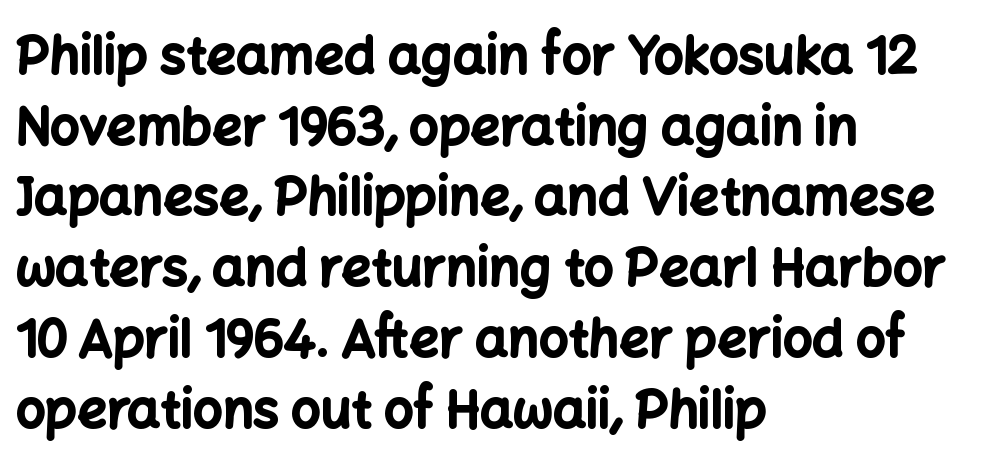
Q: Is the text bold? A: Yes.
Q: Is the text italic (slanted)? A: No, it is upright.
Q: Is the typeface a serif or a sans-serif typeface? A: Sans-serif.
Q: Is the text underlined? A: No.
Q: How is the paragraph aligned? A: Left-aligned.
Q: Is the spacing between letters normal or unusually wide? A: Normal.
Q: Is the spacing between lines tight, normal or loose? A: Normal.
Q: Width (condensed, normal, or wide)? A: Normal.
Q: Stroke contrast? A: Low.
Q: x-height? A: Medium.
Q: Monospaced? A: No.
